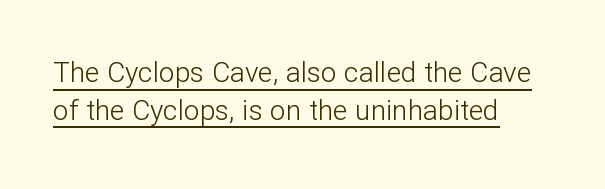
Varying glyph widths throughout — classic text-font behaviour. The letters look calm and open, with moderate or lighter stems. The passage shown stacks its lines at a standard gap. Typeset ragged right — the left edge is the straight one.
